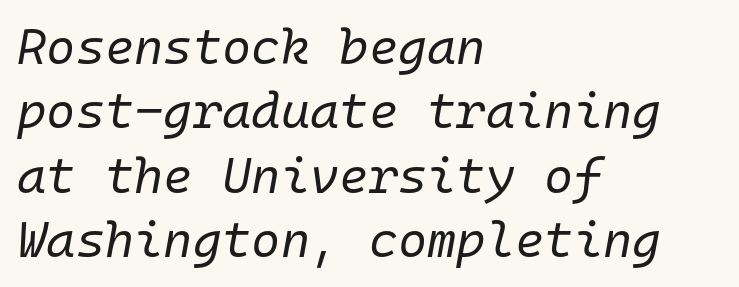
The image shows 50 px regular-weight type, italic (leaning right), monospaced; set left-aligned, normal line spacing (1.29x), normal letter spacing, not underlined; low stroke contrast and a medium x-height.
